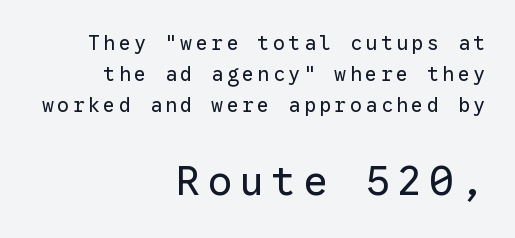
Q: Is the text bold? A: No.
Q: Is the text italic (slanted)? A: No, it is upright.
Q: Is the typeface a serif or a sans-serif typeface? A: Sans-serif.
Q: Is the text underlined? A: No.
Q: How is the paragraph aligned? A: Right-aligned.
Q: Is the spacing between lines tight, normal or loose? A: Normal.
Q: Which block of text is set in a larger size, the first (top) or the second (bottom)? A: The second (bottom) one.
Q: Width (condensed, normal, or wide)? A: Normal.
Q: Stroke contrast? A: Low.
Q: x-height? A: Medium.
Q: Monospaced? A: Yes.
